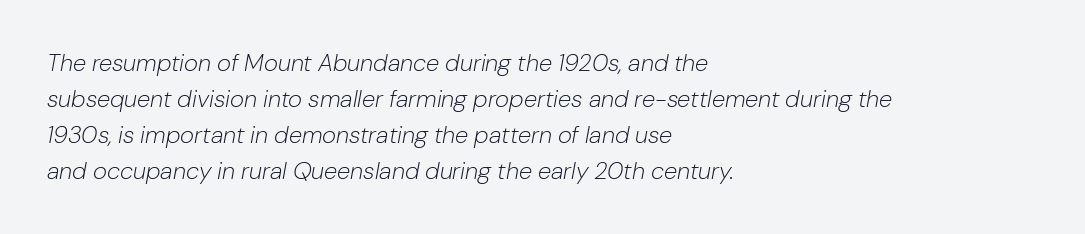
The image shows 24 px text type, italic (leaning right); set left-aligned, normal line spacing (1.5x), normal letter spacing, not underlined.
